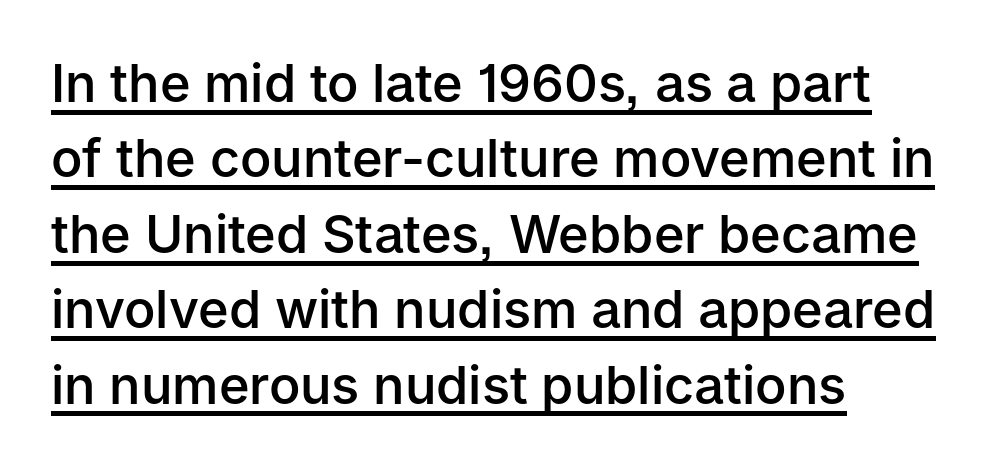
Q: Is the text bold? A: Semi-bold.
Q: Is the text italic (slanted)? A: No, it is upright.
Q: Is the typeface a serif or a sans-serif typeface? A: Sans-serif.
Q: Is the text underlined? A: Yes.
Q: How is the paragraph aligned? A: Left-aligned.
Q: Is the spacing between letters normal or unusually wide? A: Normal.
Q: Is the spacing between lines tight, normal or loose? A: Normal.
Q: Width (condensed, normal, or wide)? A: Normal.
Q: Stroke contrast? A: Low.
Q: x-height? A: Medium.
Q: Monospaced? A: No.
